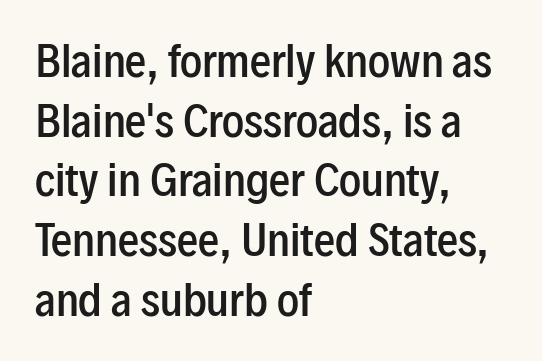
The image shows 42 px semibold, condensed sans-serif type, upright; set left-aligned, normal line spacing (1.42x), normal letter spacing, not underlined; low stroke contrast and a medium x-height.
